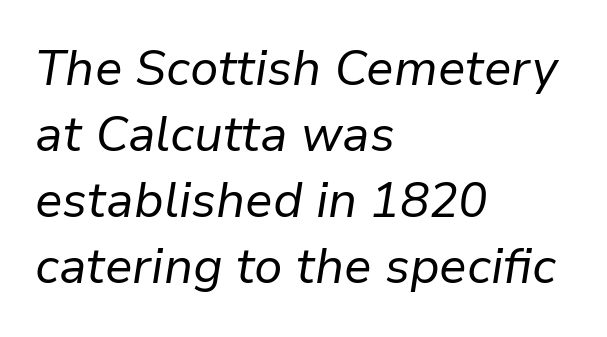
{"italic": "yes", "lean": "right", "slant_degrees": 9, "bold": "no", "weight": "regular", "width": "normal", "stroke_contrast": "low", "x_height": "medium", "monospaced": "no", "underline": "no", "align": "left", "line_spacing": "normal", "line_spacing_ratio": 1.35, "letter_spacing": "normal", "letter_spacing_em": 0.0, "glyph_px": 49}
